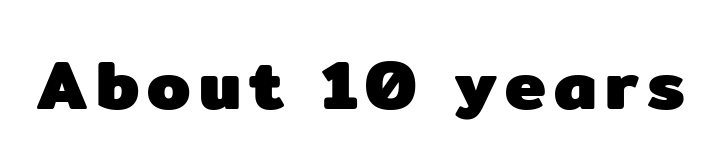
{"serif": "no", "italic": "no", "bold": "yes", "weight": "heavy", "width": "normal", "stroke_contrast": "low", "x_height": "medium", "monospaced": "no", "underline": "no", "glyph_px": 69}
